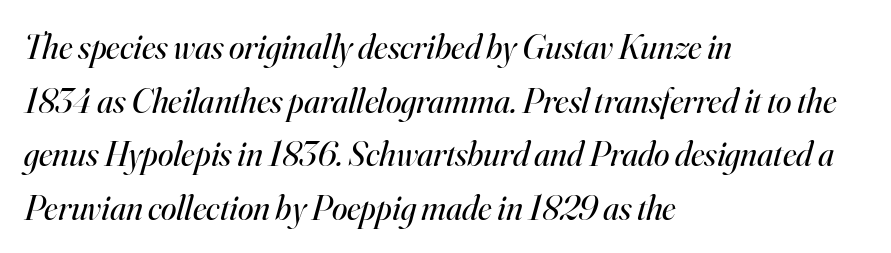
Check the space under the baseline: it is left empty. The passage shown stacks its lines at a standard gap. This sample has the flowing, uneven cadence of proportional lettering. These lines were composed using italics. The lines are quadded left.
